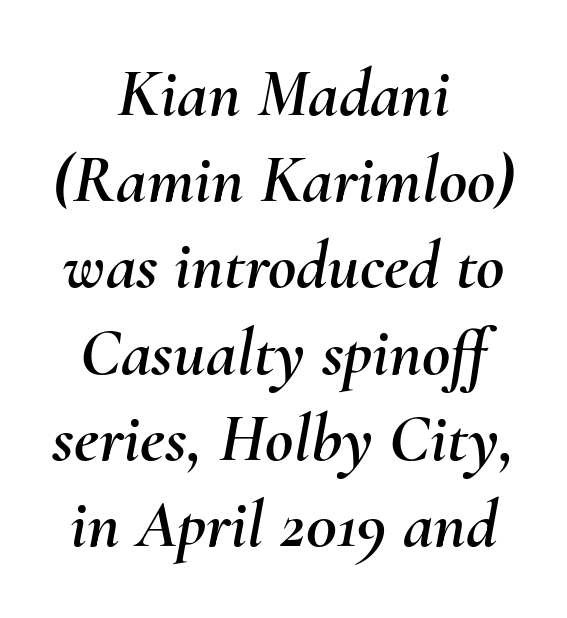
Q: Is the text italic (slanted)? A: Yes, it leans right by about 10 degrees.
Q: Is the text underlined? A: No.
Q: How is the paragraph aligned? A: Centered.
Q: Is the spacing between letters normal or unusually wide? A: Normal.
Q: Is the spacing between lines tight, normal or loose? A: Normal.
Q: Width (condensed, normal, or wide)? A: Normal.
Q: Stroke contrast? A: Medium.
Q: x-height? A: Small.
Q: Monospaced? A: No.
